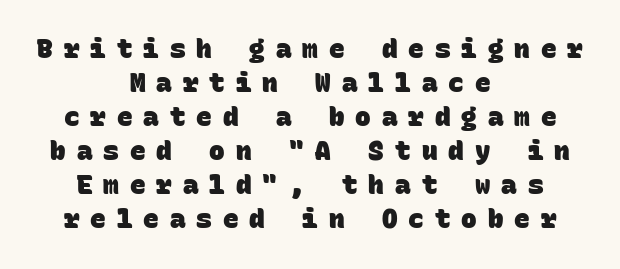
A typesetter would call this leading conventional body-copy spacing. The foot of each line stays bare and open. On the weight axis this lands at bold, roughly 700. The lines in this sample share a center point and differ in where they start and stop. Someone cranked the tracking dial way up on this one.
